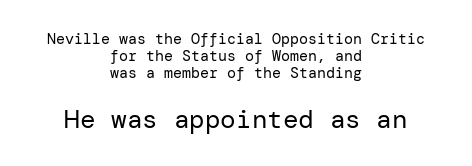
Q: Is the text bold? A: No.
Q: Is the text italic (slanted)? A: No, it is upright.
Q: Is the text underlined? A: No.
Q: How is the paragraph aligned? A: Centered.
Q: Is the spacing between letters normal or unusually wide? A: Normal.
Q: Is the spacing between lines tight, normal or loose? A: Tight.
Q: Which block of text is set in a larger size, the first (top) or the second (bottom)? A: The second (bottom) one.
